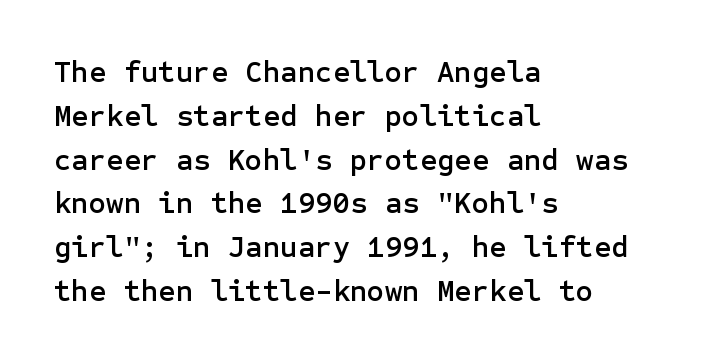
{"serif": "no", "italic": "no", "width": "normal", "stroke_contrast": "low", "x_height": "medium", "underline": "no", "align": "left", "line_spacing": "normal", "line_spacing_ratio": 1.46, "letter_spacing": "normal", "letter_spacing_em": 0.0, "glyph_px": 30}
